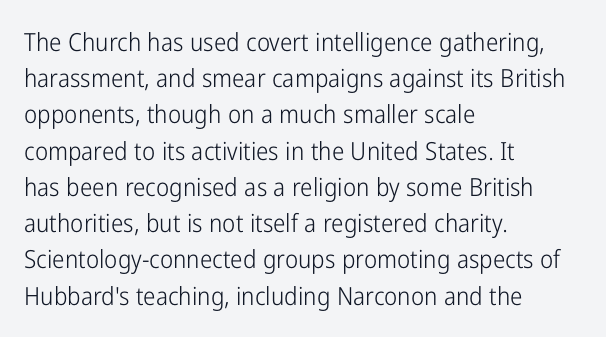
Q: Is the text bold? A: No.
Q: Is the text italic (slanted)? A: No, it is upright.
Q: Is the text underlined? A: No.
Q: How is the paragraph aligned? A: Left-aligned.
Q: Is the spacing between letters normal or unusually wide? A: Normal.
Q: Is the spacing between lines tight, normal or loose? A: Normal.
